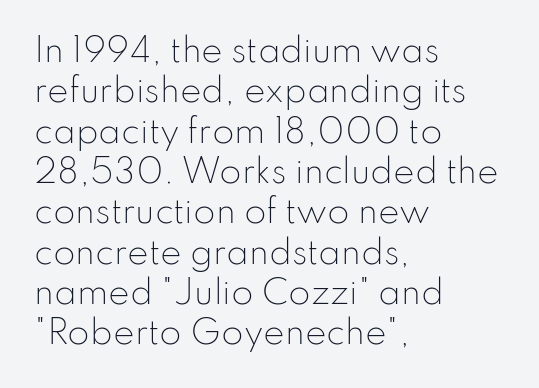
{"serif": "no", "italic": "no", "bold": "no", "weight": "light", "width": "normal", "stroke_contrast": "low", "x_height": "small", "monospaced": "no", "underline": "no", "align": "left", "line_spacing": "normal", "line_spacing_ratio": 1.26, "letter_spacing": "normal", "letter_spacing_em": 0.0, "glyph_px": 32}
